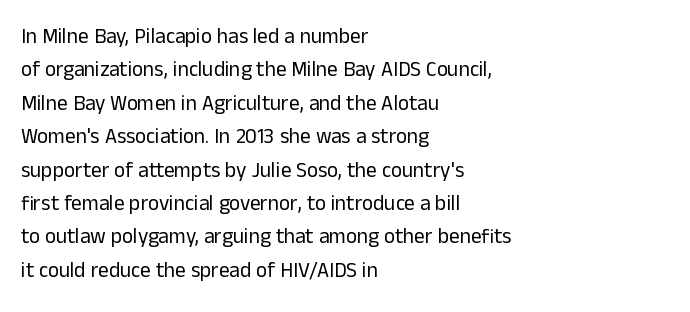
Q: Is the text bold? A: No.
Q: Is the text italic (slanted)? A: No, it is upright.
Q: Is the text underlined? A: No.
Q: How is the paragraph aligned? A: Left-aligned.
Q: Is the spacing between letters normal or unusually wide? A: Normal.
Q: Is the spacing between lines tight, normal or loose? A: Normal.
